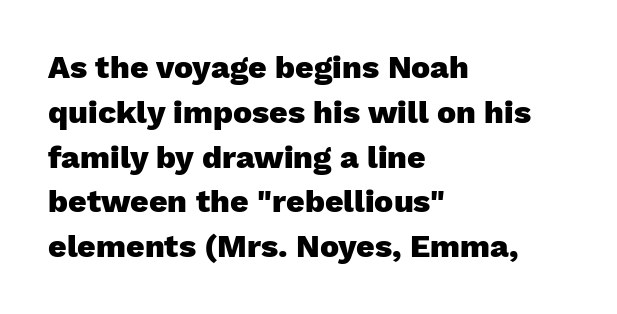
The image shows 32 px heavy sans-serif type, upright; set left-aligned, normal line spacing (1.4x), normal letter spacing, not underlined; low stroke contrast and a medium x-height.
